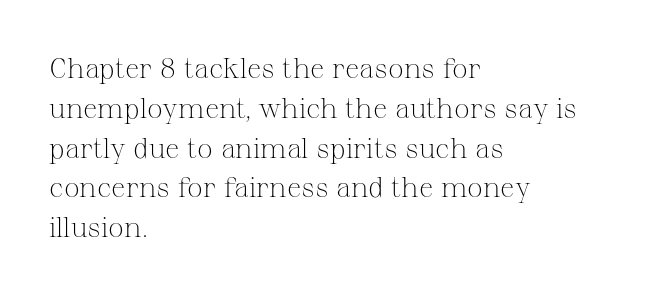
The image shows 28 px light serif type, upright; set left-aligned, normal line spacing (1.42x), normal letter spacing, not underlined; medium stroke contrast and a medium x-height.
